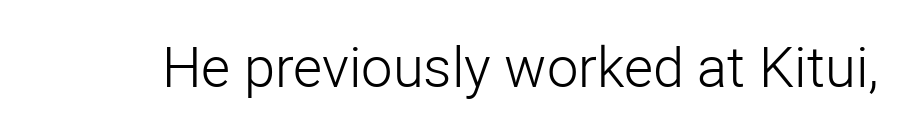
{"serif": "no", "italic": "no", "bold": "no", "weight": "light", "width": "normal", "stroke_contrast": "low", "x_height": "medium", "monospaced": "no", "underline": "no", "letter_spacing": "normal", "letter_spacing_em": 0.0, "glyph_px": 56}
